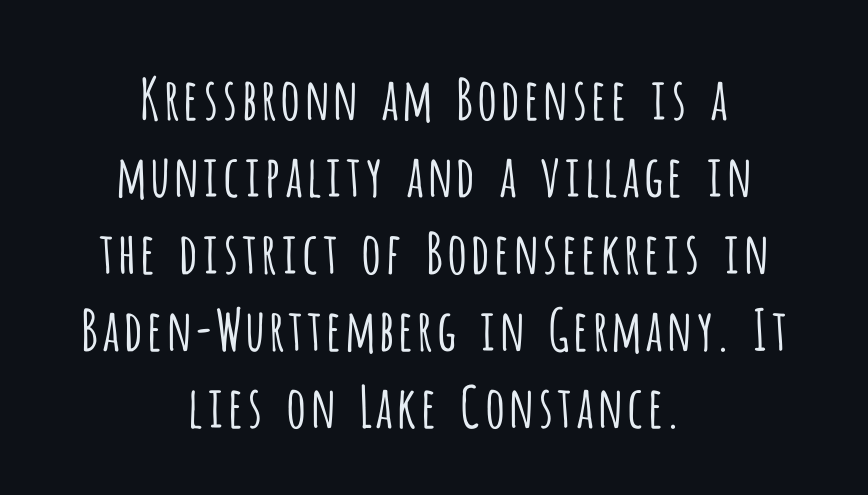
Q: Is the text bold? A: No.
Q: Is the text italic (slanted)? A: No, it is upright.
Q: Is the typeface a serif or a sans-serif typeface? A: Sans-serif.
Q: Is the text underlined? A: No.
Q: How is the paragraph aligned? A: Centered.
Q: Is the spacing between letters normal or unusually wide? A: Normal.
Q: Is the spacing between lines tight, normal or loose? A: Normal.
Q: Width (condensed, normal, or wide)? A: Condensed.
Q: Stroke contrast? A: Low.
Q: x-height? A: Large.
Q: Monospaced? A: No.
